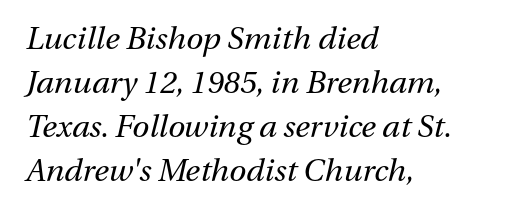
The image shows 31 px regular-weight type, italic (leaning right); set left-aligned, normal line spacing (1.42x), normal letter spacing, not underlined; medium stroke contrast and a medium x-height.
